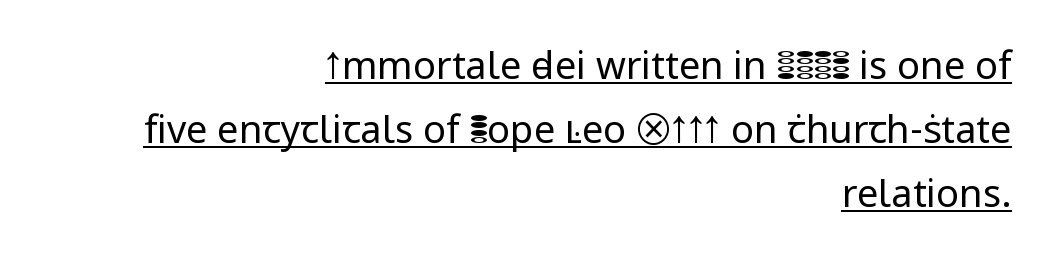
{"serif": "no", "italic": "no", "bold": "no", "weight": "regular", "width": "normal", "stroke_contrast": "low", "x_height": "medium", "monospaced": "no", "underline": "yes", "align": "right", "line_spacing": "normal", "line_spacing_ratio": 1.69, "letter_spacing": "normal", "letter_spacing_em": 0.0, "glyph_px": 38}
